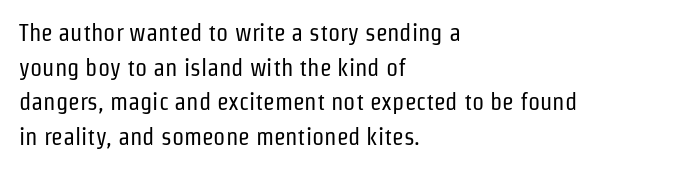
Q: Is the text bold? A: No.
Q: Is the text italic (slanted)? A: No, it is upright.
Q: Is the text underlined? A: No.
Q: How is the paragraph aligned? A: Left-aligned.
Q: Is the spacing between letters normal or unusually wide? A: Normal.
Q: Is the spacing between lines tight, normal or loose? A: Normal.
